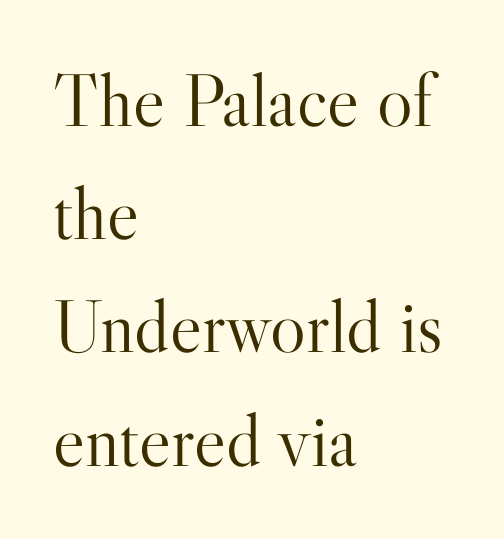
Q: Is the text bold? A: No.
Q: Is the text italic (slanted)? A: No, it is upright.
Q: Is the typeface a serif or a sans-serif typeface? A: Serif.
Q: Is the text underlined? A: No.
Q: How is the paragraph aligned? A: Left-aligned.
Q: Is the spacing between letters normal or unusually wide? A: Normal.
Q: Is the spacing between lines tight, normal or loose? A: Normal.
Q: Width (condensed, normal, or wide)? A: Normal.
Q: Stroke contrast? A: High.
Q: x-height? A: Small.
Q: Monospaced? A: No.
